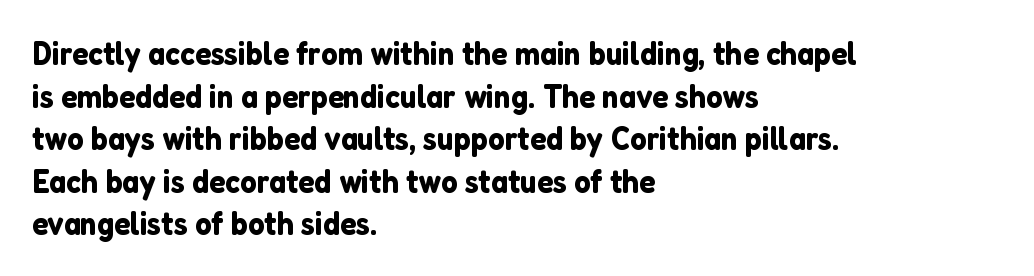
A typesetter would mark this as roman, not italic. Here the glyphs are tracked normally, forming tight word shapes. Each letter's strokes conclude bluntly, with no projecting serifs. The space between consecutive lines is moderate. A student would call this left alignment; a typographer would say flush left, rag right.
